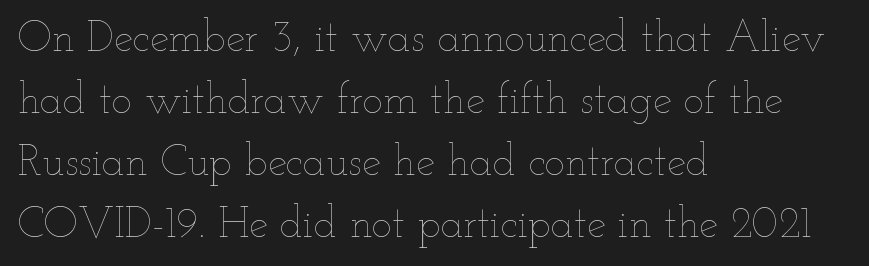
Q: Is the text bold? A: No.
Q: Is the text italic (slanted)? A: No, it is upright.
Q: Is the text underlined? A: No.
Q: How is the paragraph aligned? A: Left-aligned.
Q: Is the spacing between letters normal or unusually wide? A: Normal.
Q: Is the spacing between lines tight, normal or loose? A: Normal.
Q: Width (condensed, normal, or wide)? A: Wide.
Q: Stroke contrast? A: Low.
Q: x-height? A: Small.
Q: Monospaced? A: No.
